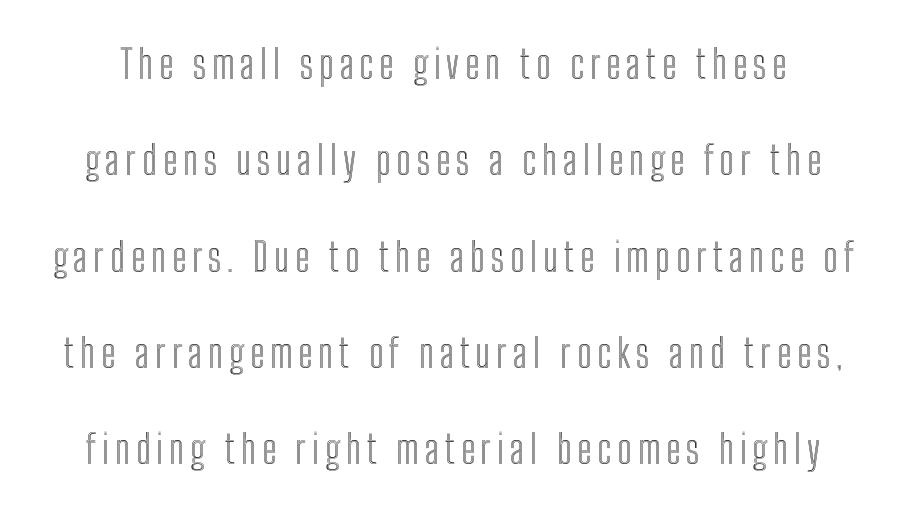
The image shows 39 px condensed type, upright; set loose line spacing (2.47x), not underlined; a medium x-height.
